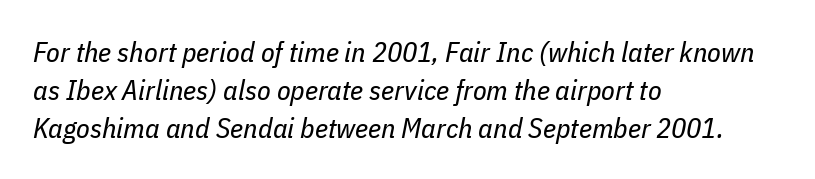
The glyphs are unaccompanied by any horizontal stroke below them. Line starts are locked; line ends wander. A typesetter would call this proportional, since set widths differ per character. Words appear dense and cohesive because spacing is normal.
